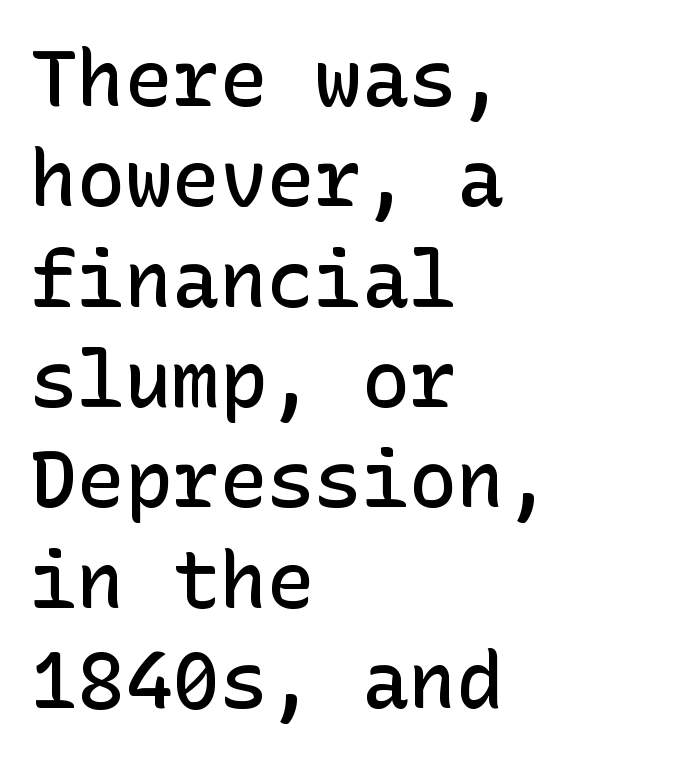
Q: Is the text bold? A: Semi-bold.
Q: Is the text italic (slanted)? A: No, it is upright.
Q: Is the typeface a serif or a sans-serif typeface? A: Sans-serif.
Q: Is the text underlined? A: No.
Q: How is the paragraph aligned? A: Left-aligned.
Q: Is the spacing between letters normal or unusually wide? A: Normal.
Q: Is the spacing between lines tight, normal or loose? A: Normal.
Q: Width (condensed, normal, or wide)? A: Normal.
Q: Stroke contrast? A: Low.
Q: x-height? A: Medium.
